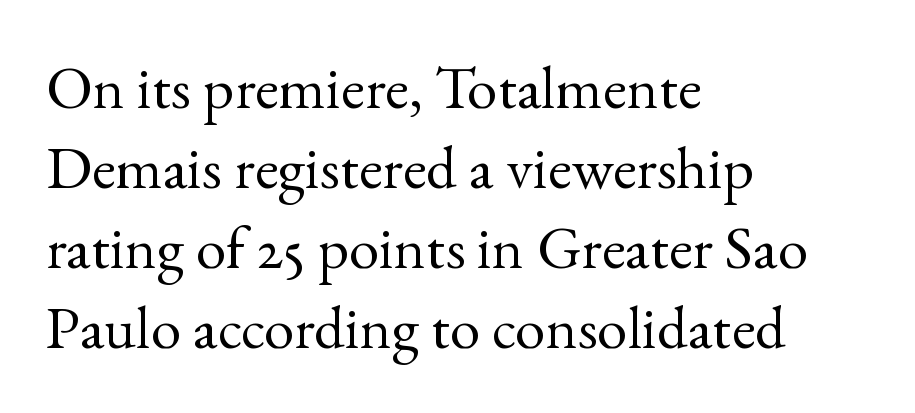
Q: Is the text bold? A: No.
Q: Is the text italic (slanted)? A: No, it is upright.
Q: Is the typeface a serif or a sans-serif typeface? A: Serif.
Q: Is the text underlined? A: No.
Q: How is the paragraph aligned? A: Left-aligned.
Q: Is the spacing between letters normal or unusually wide? A: Normal.
Q: Is the spacing between lines tight, normal or loose? A: Normal.
Q: Width (condensed, normal, or wide)? A: Normal.
Q: x-height? A: Small.
Q: Monospaced? A: No.
